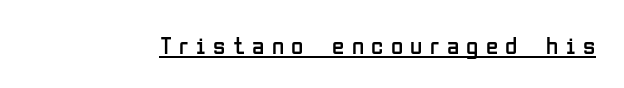
The image shows 25 px text type, upright; set unusually wide letter spacing (+0.29 em), underlined.
